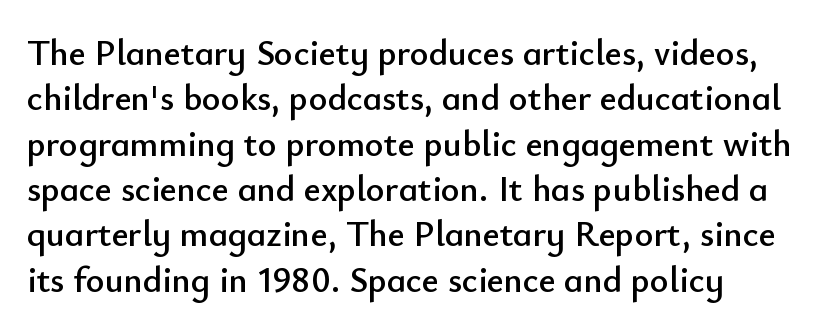
The image shows 36 px sans-serif type, upright; set left-aligned, normal line spacing (1.26x), normal letter spacing, not underlined; low stroke contrast and a small x-height.
